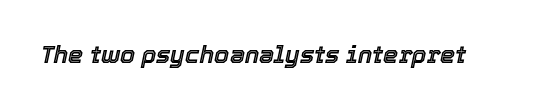
Q: Is the text italic (slanted)? A: Yes, it leans right by about 12 degrees.
Q: Is the text underlined? A: No.
Q: Is the spacing between letters normal or unusually wide? A: Normal.
